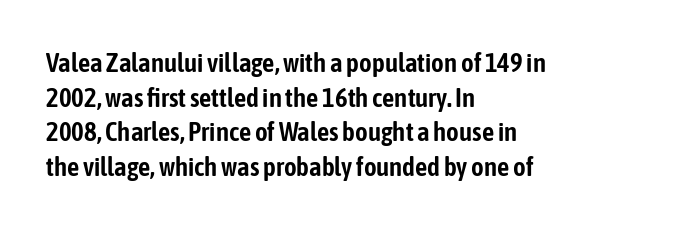
{"italic": "no", "underline": "no", "align": "left", "line_spacing": "normal", "line_spacing_ratio": 1.28, "letter_spacing": "normal", "letter_spacing_em": 0.0, "glyph_px": 27}
